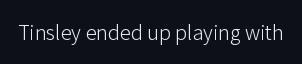
{"italic": "no", "bold": "no", "underline": "no", "letter_spacing": "normal", "letter_spacing_em": 0.0, "glyph_px": 22}
